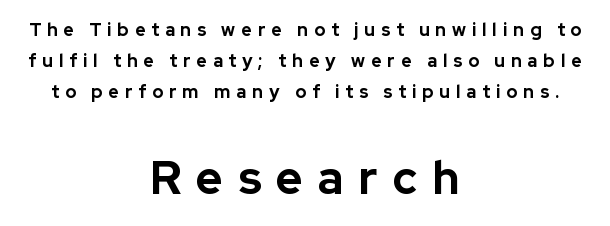
{"serif": "no", "italic": "no", "bold": "yes", "weight": "bold", "width": "normal", "stroke_contrast": "low", "x_height": "medium", "monospaced": "no", "underline": "no", "align": "center", "line_spacing_ratio": 1.72, "letter_spacing": "wide", "letter_spacing_em": 0.33, "larger_block": "second", "size_ratio": 2.56, "glyph_px": 46}
